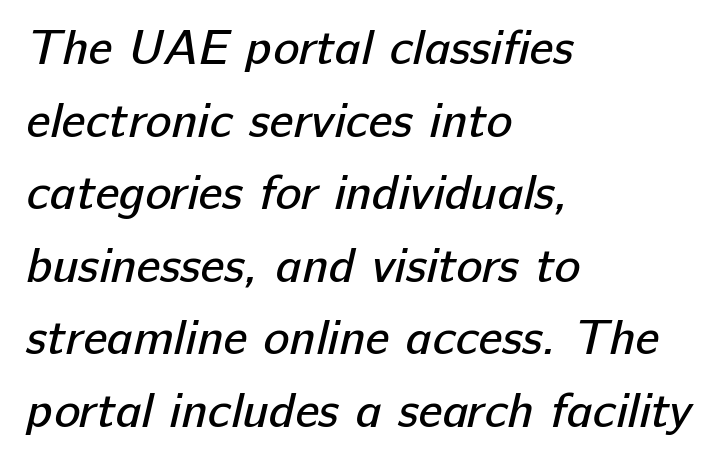
The image shows 49 px regular-weight sans-serif type; set left-aligned, normal line spacing (1.48x), normal letter spacing, not underlined; low stroke contrast and a medium x-height.
